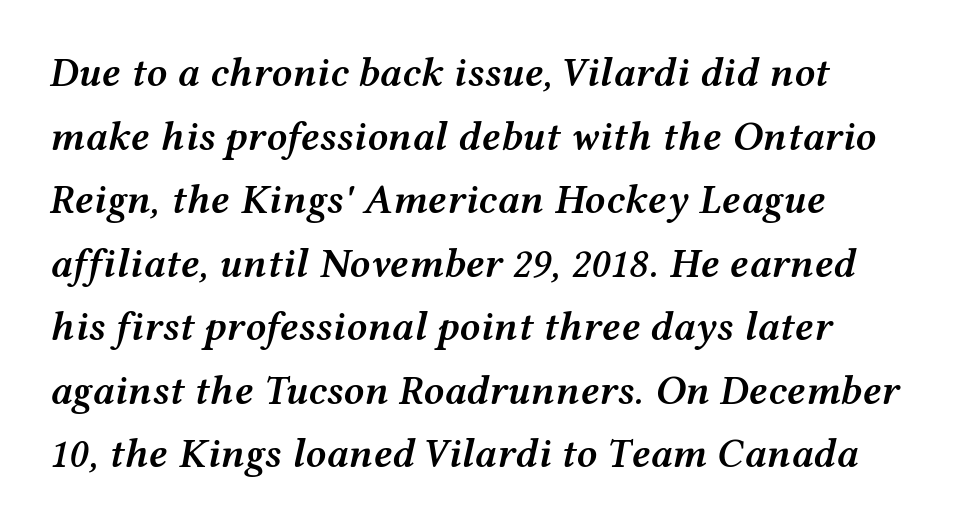
Q: Is the text bold? A: Semi-bold.
Q: Is the text italic (slanted)? A: Yes, it leans right by about 12 degrees.
Q: Is the text underlined? A: No.
Q: How is the paragraph aligned? A: Left-aligned.
Q: Is the spacing between letters normal or unusually wide? A: Normal.
Q: Is the spacing between lines tight, normal or loose? A: Normal.
Q: Width (condensed, normal, or wide)? A: Wide.
Q: Stroke contrast? A: Medium.
Q: x-height? A: Medium.
Q: Monospaced? A: No.
